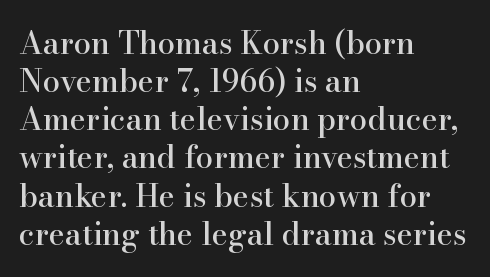
The image shows 31 px serif type, upright; set left-aligned, line spacing 1.23x, normal letter spacing, not underlined; high stroke contrast and a small x-height.
